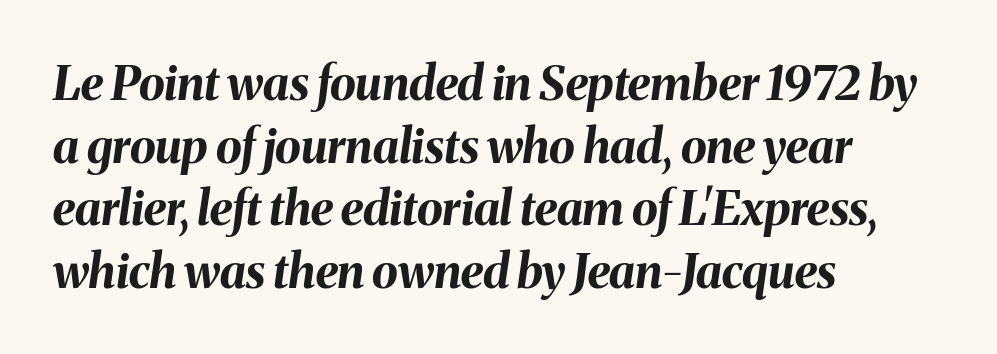
Think of a printed novel: that variable character pitch is what you see here. Is the letter spacing exaggerated? No — it looks like the ordinary default. Reading down the block, your eye returns to a fixed left position each line. The passage shown is emphatically bold. The gap between lines stays unmarked.
